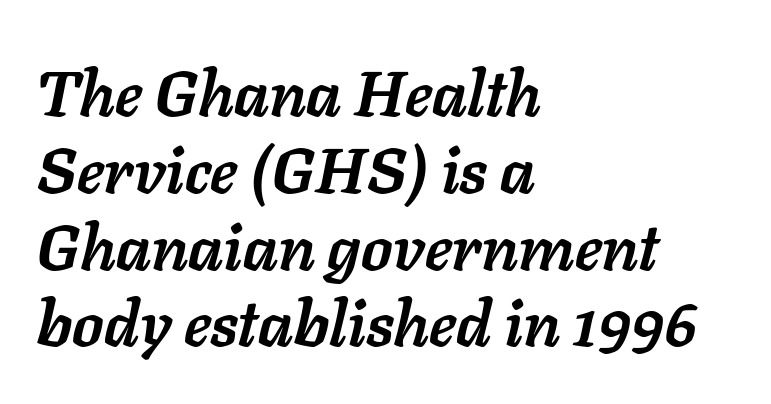
Q: Is the text bold? A: Yes.
Q: Is the text italic (slanted)? A: Yes, it leans right by about 11 degrees.
Q: Is the text underlined? A: No.
Q: How is the paragraph aligned? A: Left-aligned.
Q: Is the spacing between letters normal or unusually wide? A: Normal.
Q: Width (condensed, normal, or wide)? A: Normal.
Q: Stroke contrast? A: Low.
Q: x-height? A: Medium.
Q: Monospaced? A: No.
